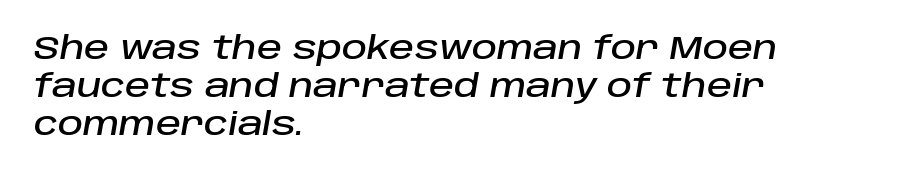
The image shows 31 px text type, italic (leaning right); set left-aligned, line spacing 1.23x, normal letter spacing, not underlined; low stroke contrast and a large x-height.
